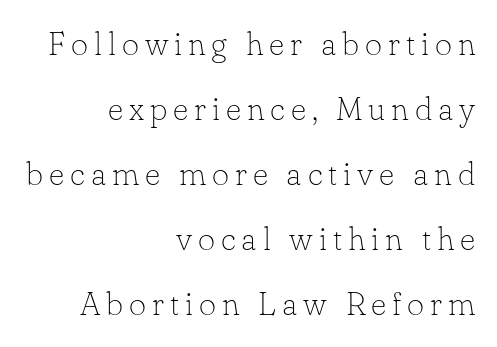
The image shows 33 px thin serif type, upright; set right-aligned, loose line spacing (1.97x), not underlined; low stroke contrast and a small x-height.
